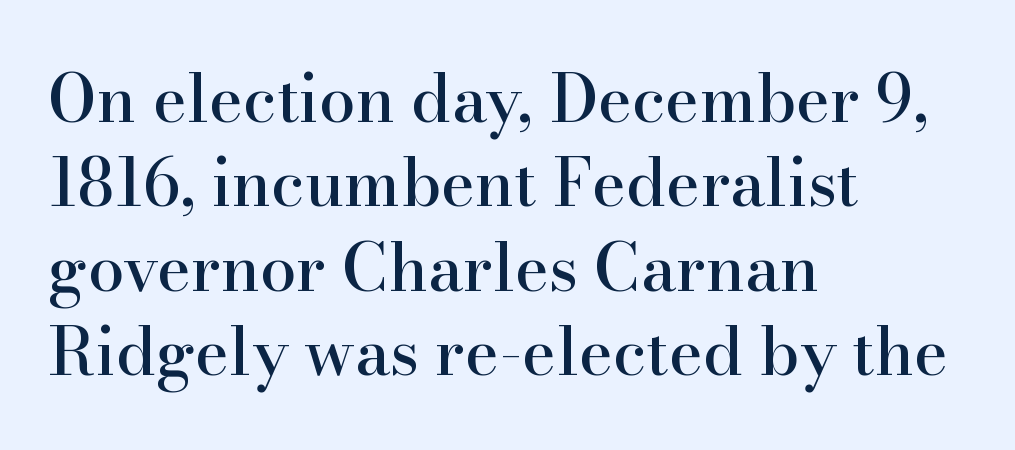
Q: Is the text italic (slanted)? A: No, it is upright.
Q: Is the typeface a serif or a sans-serif typeface? A: Serif.
Q: Is the text underlined? A: No.
Q: How is the paragraph aligned? A: Left-aligned.
Q: Is the spacing between letters normal or unusually wide? A: Normal.
Q: Is the spacing between lines tight, normal or loose? A: Normal.
Q: Width (condensed, normal, or wide)? A: Normal.
Q: Stroke contrast? A: High.
Q: x-height? A: Small.
Q: Monospaced? A: No.
